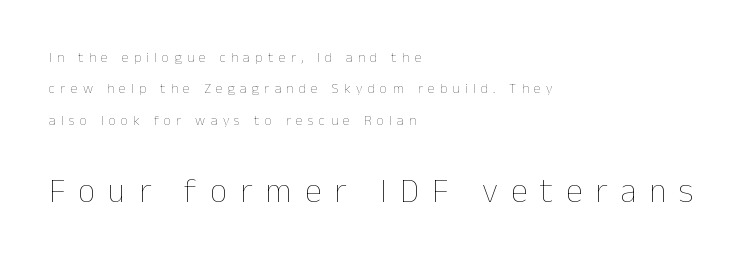
Q: Is the text bold? A: No.
Q: Is the text italic (slanted)? A: No, it is upright.
Q: Is the text underlined? A: No.
Q: How is the paragraph aligned? A: Left-aligned.
Q: Is the spacing between letters normal or unusually wide? A: Unusually wide.
Q: Is the spacing between lines tight, normal or loose? A: Loose.
Q: Which block of text is set in a larger size, the first (top) or the second (bottom)? A: The second (bottom) one.
Q: Width (condensed, normal, or wide)? A: Normal.
Q: Stroke contrast? A: Low.
Q: x-height? A: Medium.
Q: Monospaced? A: No.
